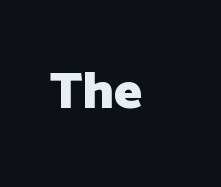
Plain, unruled lines of type. Proportional: the letters do not fall into vertical columns. Note: no serifs on the glyphs. How are the letters spaced? Ordinarily, with no added tracking. In terms of posture, this sample is upright. Thick stems and heavy bowls — unmistakably bold.
